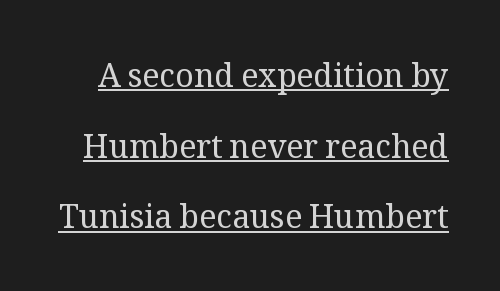
Q: Is the text bold? A: No.
Q: Is the text italic (slanted)? A: No, it is upright.
Q: Is the typeface a serif or a sans-serif typeface? A: Serif.
Q: Is the text underlined? A: Yes.
Q: Is the spacing between letters normal or unusually wide? A: Normal.
Q: Is the spacing between lines tight, normal or loose? A: Loose.
Q: Width (condensed, normal, or wide)? A: Normal.
Q: Stroke contrast? A: Medium.
Q: x-height? A: Medium.
Q: Monospaced? A: No.
